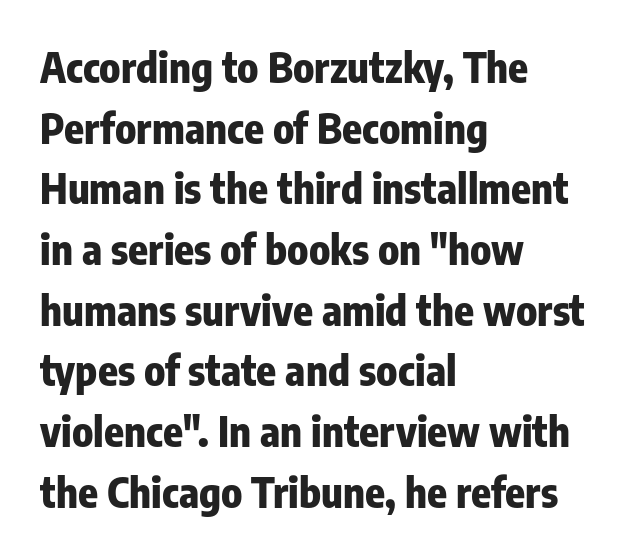
The image shows 41 px heavy, condensed sans-serif type, upright; set left-aligned, normal line spacing (1.48x), normal letter spacing, not underlined; low stroke contrast and a medium x-height.
